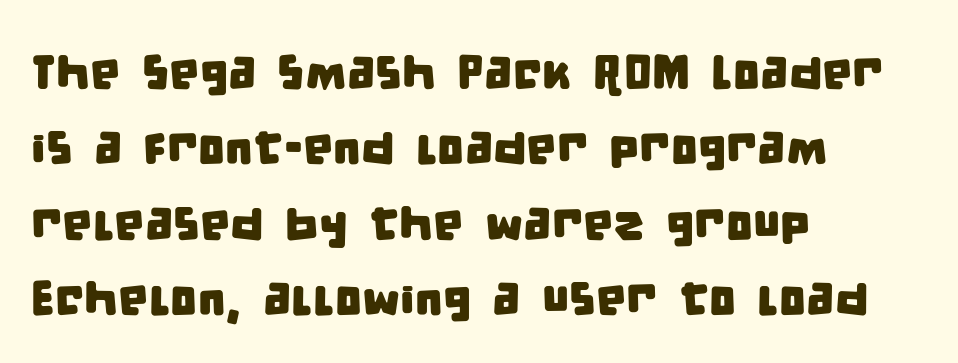
{"serif": "no", "width": "condensed", "stroke_contrast": "low", "x_height": "large", "monospaced": "no", "underline": "no", "align": "left", "line_spacing": "normal", "line_spacing_ratio": 1.57, "letter_spacing": "normal", "letter_spacing_em": 0.0, "glyph_px": 48}
